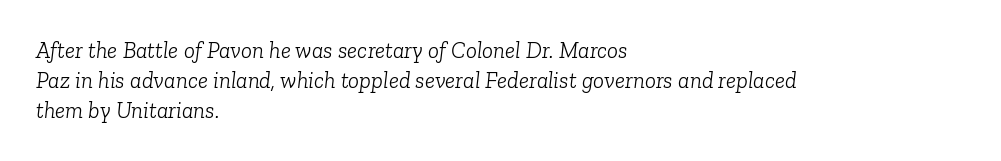
Q: Is the text bold? A: No.
Q: Is the text italic (slanted)? A: Yes, it leans right by about 6 degrees.
Q: Is the text underlined? A: No.
Q: How is the paragraph aligned? A: Left-aligned.
Q: Is the spacing between letters normal or unusually wide? A: Normal.
Q: Is the spacing between lines tight, normal or loose? A: Normal.
